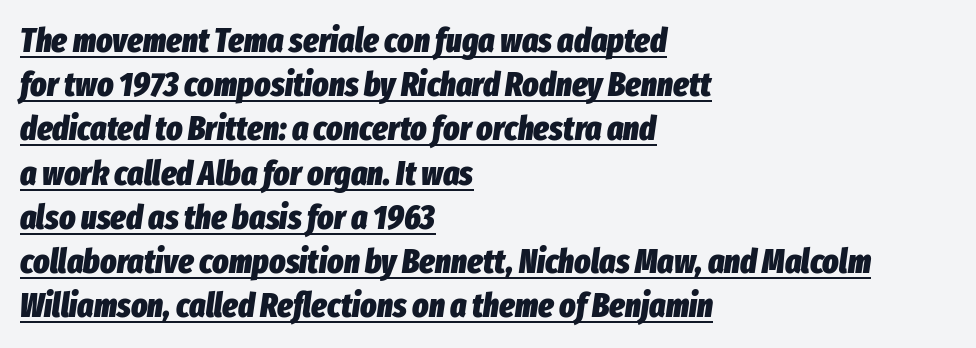
The image shows 34 px heavy, condensed type, italic (leaning right); set left-aligned, normal line spacing (1.3x), normal letter spacing, underlined; low stroke contrast and a medium x-height.
